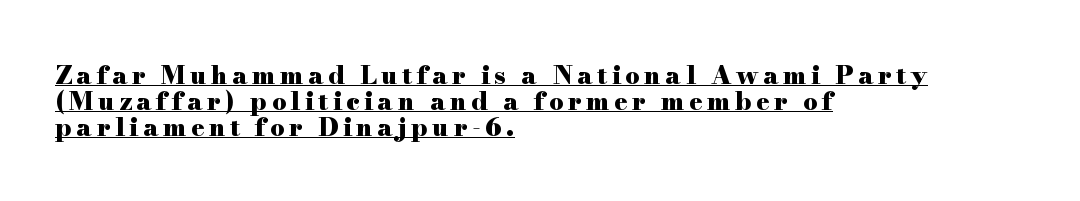
Q: Is the text bold? A: Yes.
Q: Is the text italic (slanted)? A: No, it is upright.
Q: Is the text underlined? A: Yes.
Q: How is the paragraph aligned? A: Left-aligned.
Q: Is the spacing between lines tight, normal or loose? A: Tight.
